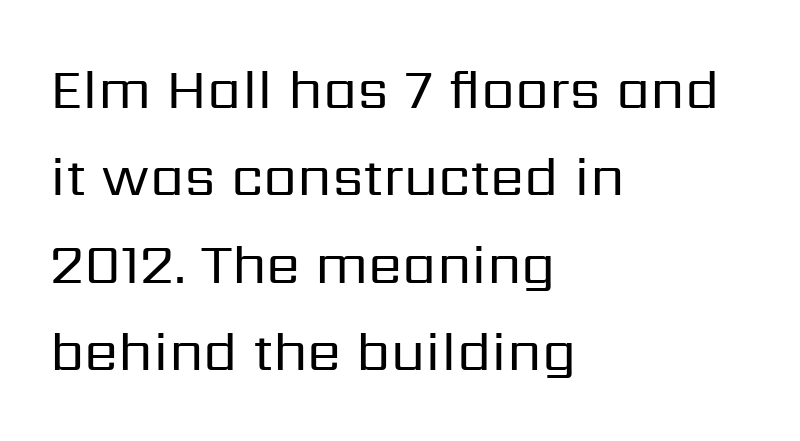
{"serif": "no", "italic": "no", "bold": "no", "weight": "regular", "width": "normal", "stroke_contrast": "low", "x_height": "medium", "monospaced": "no", "underline": "no", "align": "left", "line_spacing": "normal", "line_spacing_ratio": 1.59, "letter_spacing": "normal", "letter_spacing_em": 0.0, "glyph_px": 55}
